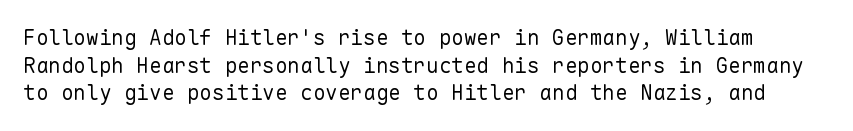
One glance says typical: line gaps are just what's usual. Do the letters lean? They stand straight. A typesetter would call this zero additional tracking. A light-to-regular cut is what we see here.
